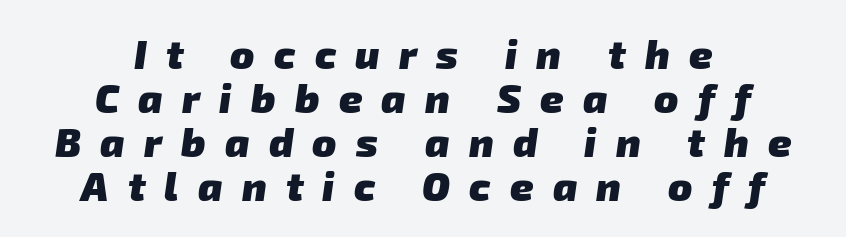
Q: Is the text bold? A: Yes.
Q: Is the typeface a serif or a sans-serif typeface? A: Sans-serif.
Q: Is the text underlined? A: No.
Q: How is the paragraph aligned? A: Centered.
Q: Is the spacing between letters normal or unusually wide? A: Unusually wide.
Q: Is the spacing between lines tight, normal or loose? A: Tight.
Q: Width (condensed, normal, or wide)? A: Normal.
Q: Stroke contrast? A: Low.
Q: x-height? A: Medium.
Q: Monospaced? A: No.
